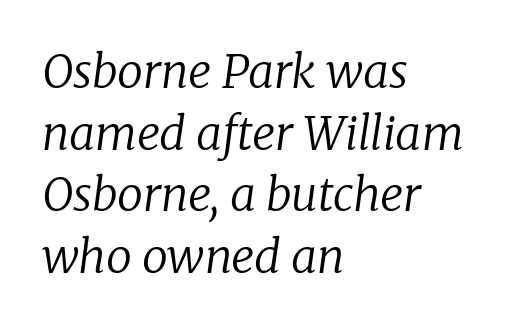
The image shows 46 px regular-weight serif type, italic (leaning right); set left-aligned, normal line spacing (1.34x), normal letter spacing, not underlined; low stroke contrast and a medium x-height.
